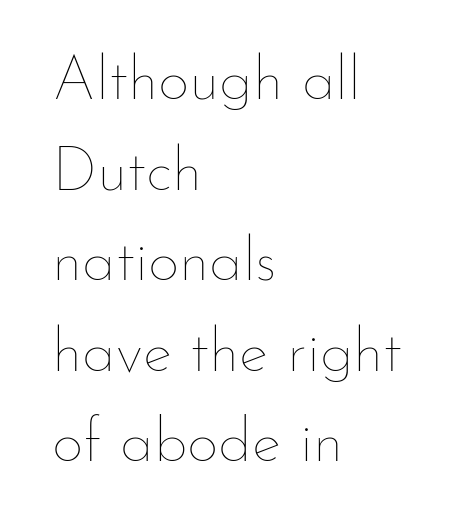
Each letter keeps its own natural width here, so spacing adapts to shape. Short note: letters normally spaced. The rendering uses a moderate line-height, typical for paragraphs. The text block is weighted toward the left margin, trailing off unevenly rightward.
